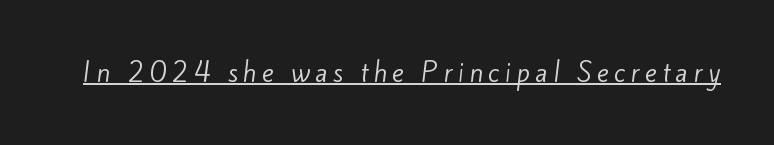
Q: Is the text bold? A: No.
Q: Is the text underlined? A: Yes.
Q: Is the spacing between letters normal or unusually wide? A: Unusually wide.
